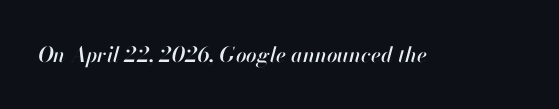
Q: Is the text italic (slanted)? A: Yes, it leans right by about 13 degrees.
Q: Is the text underlined? A: No.
Q: Is the spacing between letters normal or unusually wide? A: Normal.
